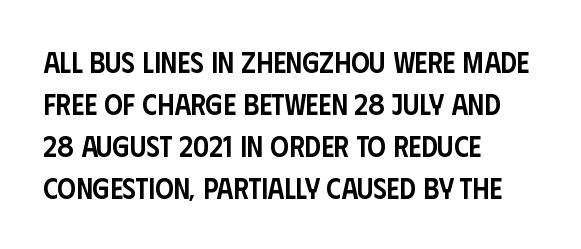
The image shows 29 px semibold, condensed sans-serif type, upright; set left-aligned, normal line spacing (1.45x), normal letter spacing, not underlined; low stroke contrast and a large x-height.
